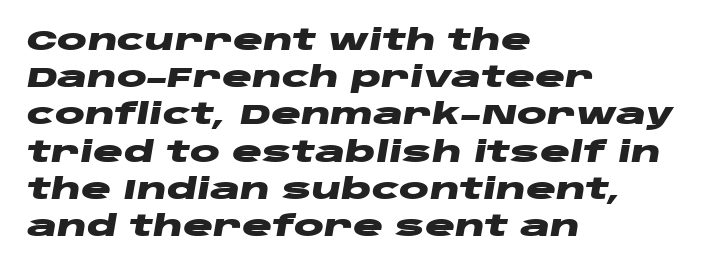
No word sits above an underline. A classic flush-left, rag-right setting is used for this passage. Varying glyph widths throughout — classic text-font behaviour. Does extra space separate the letters? No, they use regular spacing.
